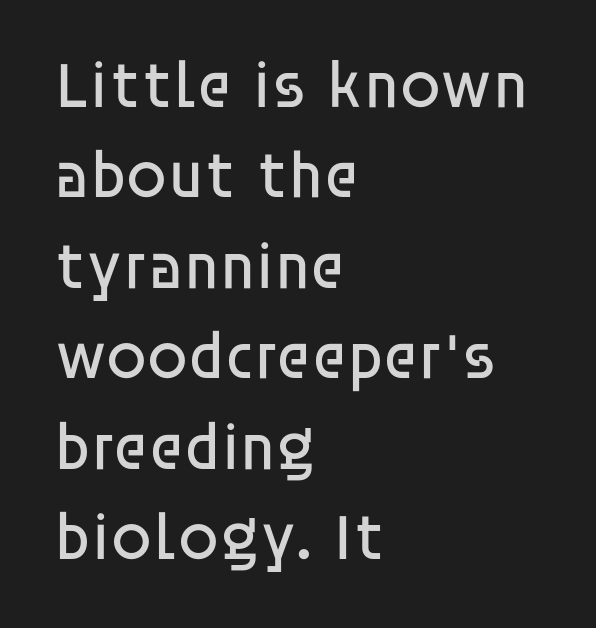
Spacing verdict: proportional, widths tailored to each character. Each letter's strokes conclude bluntly, with no projecting serifs. Tracking here is standard; glyphs follow each other at the usual distance. Glance below the letters and you will spot only blank space. Upright lettering throughout. These glyphs show unthickened strokes, regular width or finer.
